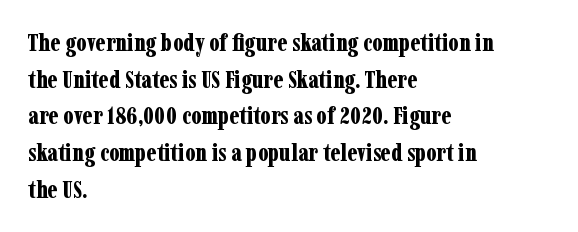
Q: Is the text bold? A: Yes.
Q: Is the text italic (slanted)? A: No, it is upright.
Q: Is the text underlined? A: No.
Q: How is the paragraph aligned? A: Left-aligned.
Q: Is the spacing between letters normal or unusually wide? A: Normal.
Q: Is the spacing between lines tight, normal or loose? A: Normal.
